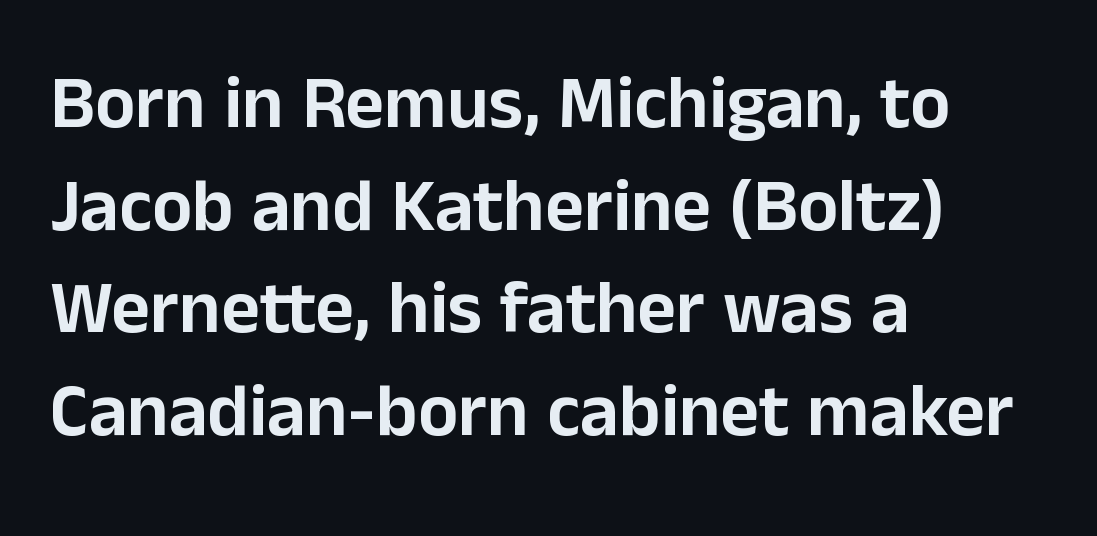
Q: Is the text italic (slanted)? A: No, it is upright.
Q: Is the typeface a serif or a sans-serif typeface? A: Sans-serif.
Q: Is the text underlined? A: No.
Q: How is the paragraph aligned? A: Left-aligned.
Q: Is the spacing between letters normal or unusually wide? A: Normal.
Q: Is the spacing between lines tight, normal or loose? A: Normal.
Q: Width (condensed, normal, or wide)? A: Normal.
Q: Stroke contrast? A: Low.
Q: x-height? A: Medium.
Q: Monospaced? A: No.
